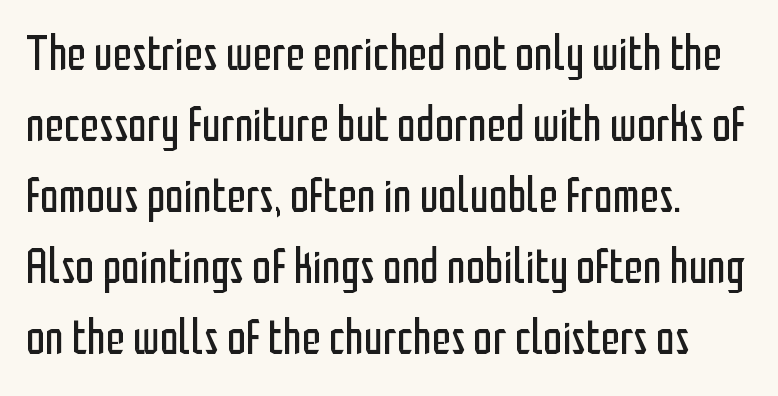
{"serif": "no", "italic": "no", "bold": "no", "weight": "regular", "width": "condensed", "stroke_contrast": "low", "x_height": "medium", "monospaced": "no", "underline": "no", "line_spacing": "normal", "line_spacing_ratio": 1.48, "letter_spacing": "normal", "letter_spacing_em": 0.0, "glyph_px": 48}
